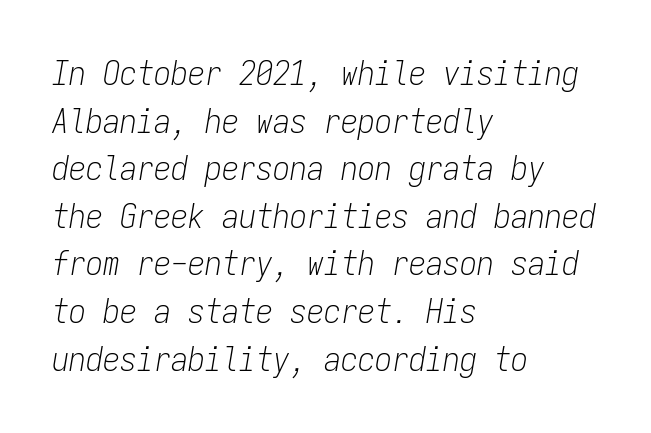
The image shows 34 px light, condensed type, italic (leaning right), monospaced; set left-aligned, normal line spacing (1.4x), normal letter spacing, not underlined; low stroke contrast and a medium x-height.
